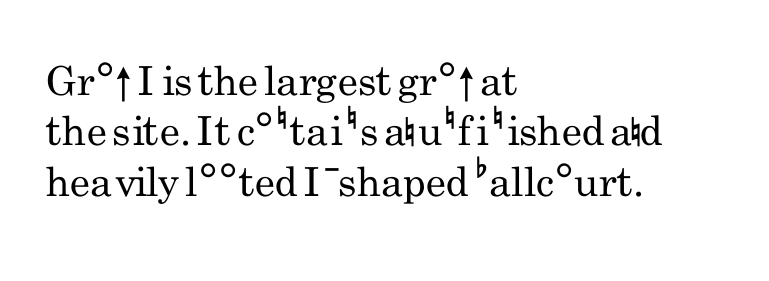
Q: Is the text bold? A: No.
Q: Is the text italic (slanted)? A: No, it is upright.
Q: Is the typeface a serif or a sans-serif typeface? A: Sans-serif.
Q: Is the text underlined? A: No.
Q: How is the paragraph aligned? A: Left-aligned.
Q: Is the spacing between letters normal or unusually wide? A: Normal.
Q: Is the spacing between lines tight, normal or loose? A: Normal.
Q: Width (condensed, normal, or wide)? A: Condensed.
Q: Stroke contrast? A: Low.
Q: x-height? A: Small.
Q: Monospaced? A: No.
